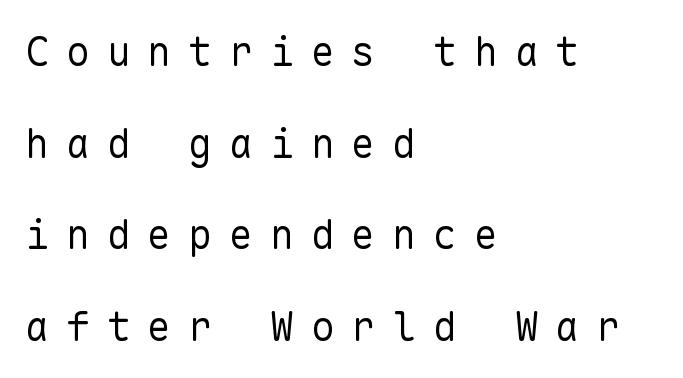
{"serif": "no", "italic": "no", "bold": "no", "weight": "regular", "width": "normal", "stroke_contrast": "low", "x_height": "medium", "monospaced": "yes", "underline": "no", "align": "left", "line_spacing": "loose", "line_spacing_ratio": 2.29, "letter_spacing": "wide", "letter_spacing_em": 0.42, "glyph_px": 40}
